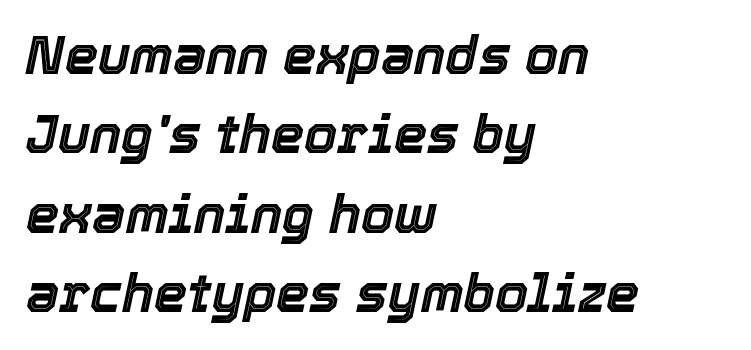
Q: Is the text italic (slanted)? A: Yes, it leans right by about 12 degrees.
Q: Is the text underlined? A: No.
Q: How is the paragraph aligned? A: Left-aligned.
Q: Is the spacing between letters normal or unusually wide? A: Normal.
Q: Is the spacing between lines tight, normal or loose? A: Normal.
Q: Width (condensed, normal, or wide)? A: Normal.
Q: x-height? A: Medium.
Q: Monospaced? A: No.
